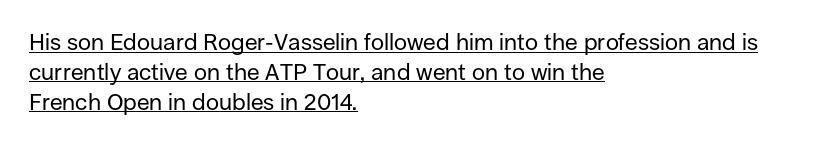
Q: Is the text bold? A: No.
Q: Is the text italic (slanted)? A: No, it is upright.
Q: Is the text underlined? A: Yes.
Q: How is the paragraph aligned? A: Left-aligned.
Q: Is the spacing between letters normal or unusually wide? A: Normal.
Q: Is the spacing between lines tight, normal or loose? A: Normal.
